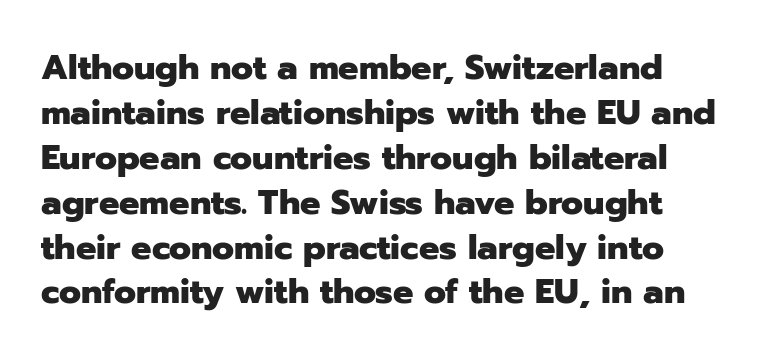
{"serif": "no", "italic": "no", "bold": "yes", "weight": "heavy", "width": "normal", "stroke_contrast": "low", "x_height": "medium", "monospaced": "no", "underline": "no", "align": "left", "line_spacing": "normal", "line_spacing_ratio": 1.32, "letter_spacing": "normal", "letter_spacing_em": 0.0, "glyph_px": 34}
